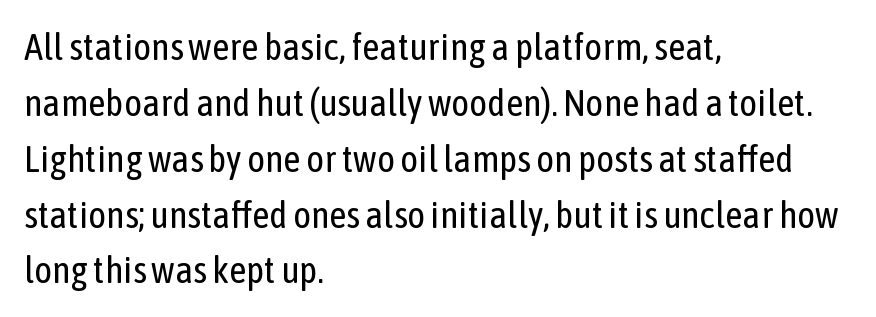
The image shows 38 px regular-weight, condensed sans-serif type, upright; set left-aligned, normal line spacing (1.47x), normal letter spacing, not underlined; low stroke contrast and a medium x-height.
